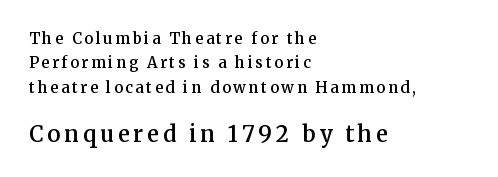
These lines sit exactly where default settings would place them. The font's upright variant was chosen for this text. The passage shown is not underscored anywhere. Teacher's note: observe the even left margin — that is flush-left alignment.
